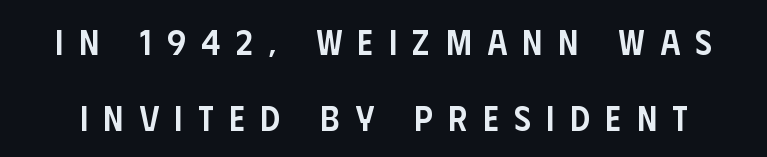
Q: Is the text bold? A: Semi-bold.
Q: Is the text italic (slanted)? A: No, it is upright.
Q: Is the typeface a serif or a sans-serif typeface? A: Sans-serif.
Q: Is the text underlined? A: No.
Q: Is the spacing between letters normal or unusually wide? A: Unusually wide.
Q: Is the spacing between lines tight, normal or loose? A: Loose.
Q: Width (condensed, normal, or wide)? A: Condensed.
Q: Stroke contrast? A: Low.
Q: x-height? A: Large.
Q: Monospaced? A: No.
